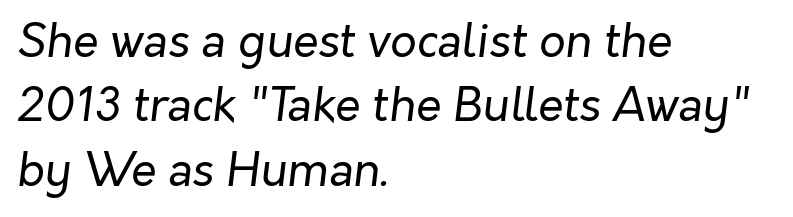
A typesetter would mark this as italic. Varying glyph widths throughout — classic text-font behaviour. The typesetter chose a ragged-right arrangement here. A light-to-regular cut is what we see here.
